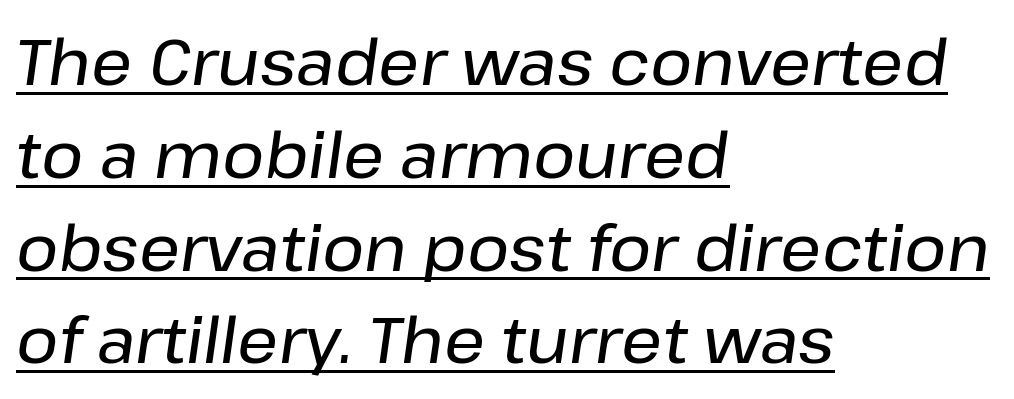
Q: Is the text italic (slanted)? A: Yes, it leans right by about 8 degrees.
Q: Is the text underlined? A: Yes.
Q: How is the paragraph aligned? A: Left-aligned.
Q: Is the spacing between letters normal or unusually wide? A: Normal.
Q: Is the spacing between lines tight, normal or loose? A: Normal.
Q: Width (condensed, normal, or wide)? A: Normal.
Q: Stroke contrast? A: Low.
Q: x-height? A: Medium.
Q: Monospaced? A: No.
